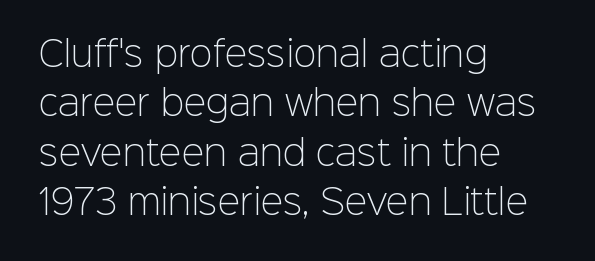
The image shows 34 px light sans-serif type, upright; set left-aligned, normal line spacing (1.45x), normal letter spacing, not underlined; low stroke contrast and a medium x-height.
